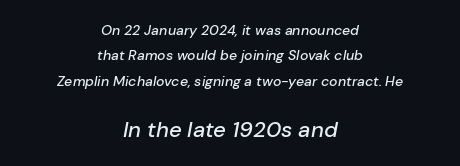
Q: Is the text italic (slanted)? A: Yes, it leans right by about 10 degrees.
Q: Is the text underlined? A: No.
Q: How is the paragraph aligned? A: Centered.
Q: Is the spacing between letters normal or unusually wide? A: Normal.
Q: Which block of text is set in a larger size, the first (top) or the second (bottom)? A: The second (bottom) one.
